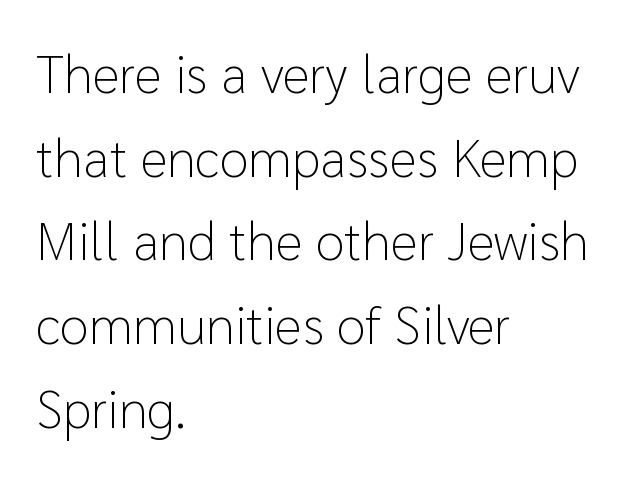
Q: Is the text bold? A: No.
Q: Is the text italic (slanted)? A: No, it is upright.
Q: Is the typeface a serif or a sans-serif typeface? A: Sans-serif.
Q: Is the text underlined? A: No.
Q: How is the paragraph aligned? A: Left-aligned.
Q: Is the spacing between letters normal or unusually wide? A: Normal.
Q: Is the spacing between lines tight, normal or loose? A: Normal.
Q: Width (condensed, normal, or wide)? A: Normal.
Q: Stroke contrast? A: Low.
Q: x-height? A: Medium.
Q: Monospaced? A: No.
